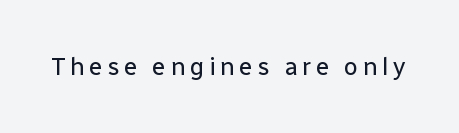
The type sits square on the baseline with zero lean. The strip under each line holds only bare page. Stroke thickness stays within the range of a standard reading face or lighter.
